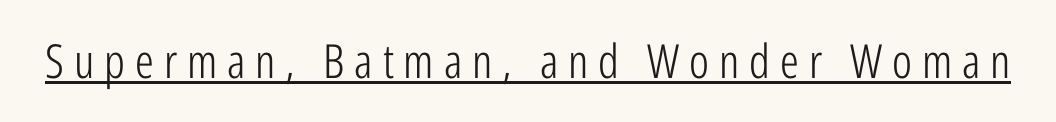
{"serif": "no", "italic": "no", "bold": "no", "weight": "light", "width": "condensed", "stroke_contrast": "low", "x_height": "medium", "monospaced": "no", "underline": "yes", "letter_spacing": "wide", "letter_spacing_em": 0.21, "glyph_px": 47}
